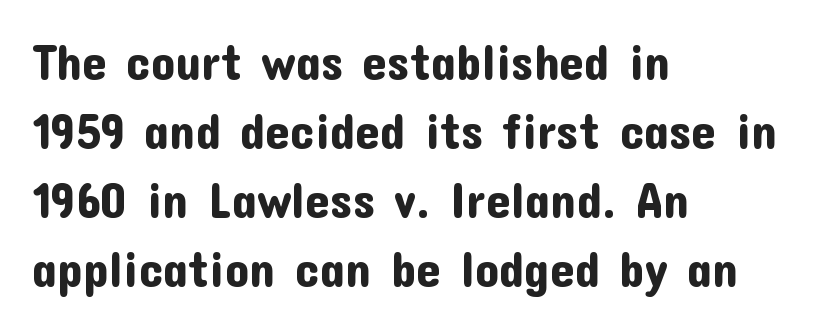
{"serif": "no", "italic": "no", "width": "normal", "stroke_contrast": "low", "x_height": "medium", "monospaced": "no", "underline": "no", "align": "left", "line_spacing": "normal", "line_spacing_ratio": 1.41, "letter_spacing": "normal", "letter_spacing_em": 0.0, "glyph_px": 49}
